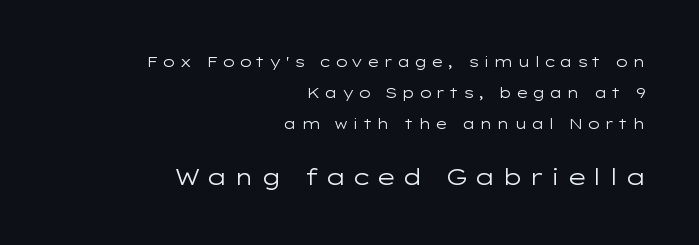
This rendering widens character spacing well past its baseline value. You get the small type first, then a jump to larger type. Visually the block forms a straight wall on the right and a jagged coastline on the left. The cut favours lightness, reaching ordinary text weight at its darkest. The leading is generous, giving the passage an open texture. Every stem runs plumb, perpendicular to the baseline.
